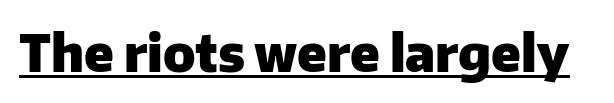
{"serif": "no", "italic": "no", "bold": "yes", "weight": "heavy", "width": "normal", "stroke_contrast": "low", "x_height": "medium", "monospaced": "no", "underline": "yes", "letter_spacing": "normal", "letter_spacing_em": 0.0, "glyph_px": 51}
